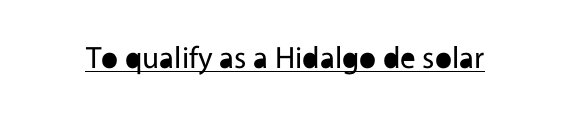
Style check: upright. The rendering keeps characters at their native spacing. You can see a thin bar hugging the bottom of the glyphs. This sample has the flowing, uneven cadence of proportional lettering.
